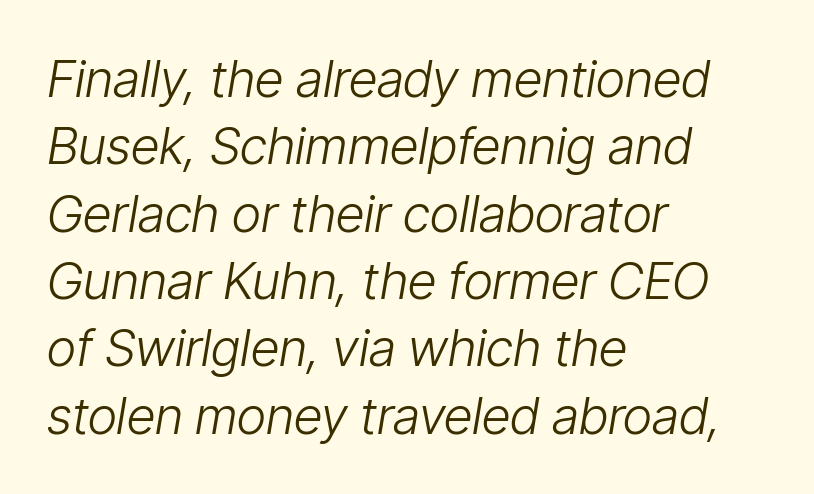
Q: Is the text bold? A: No.
Q: Is the text italic (slanted)? A: Yes, it leans right by about 9 degrees.
Q: Is the text underlined? A: No.
Q: How is the paragraph aligned? A: Left-aligned.
Q: Is the spacing between letters normal or unusually wide? A: Normal.
Q: Is the spacing between lines tight, normal or loose? A: Normal.
Q: Width (condensed, normal, or wide)? A: Condensed.
Q: Stroke contrast? A: Low.
Q: x-height? A: Medium.
Q: Monospaced? A: No.
